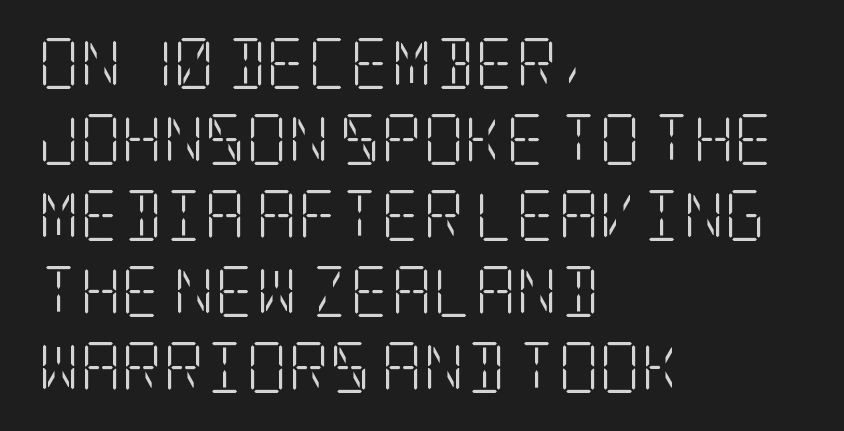
Each letter's strokes conclude with small projecting serifs. Is the type heavy? It reads as light-to-regular instead. The setting favours the left margin, as ordinary paragraphs usually do. Ascenders rise straight up at ninety degrees.
